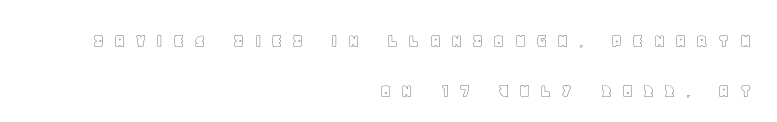
One-word summary of the alignment: right. Successive baselines arrive slowly, with a big drop between each. Students, note that the glyphs here are deliberately spaced far apart. Upright lettering throughout. The strip under each line holds only bare page.
